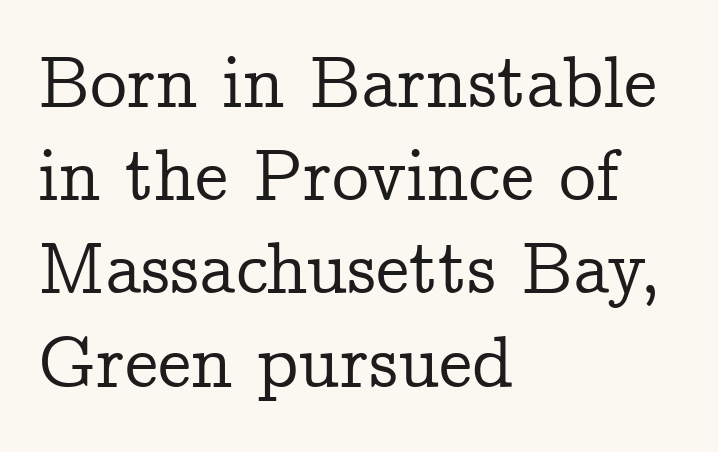
Q: Is the text italic (slanted)? A: No, it is upright.
Q: Is the typeface a serif or a sans-serif typeface? A: Serif.
Q: Is the text underlined? A: No.
Q: How is the paragraph aligned? A: Left-aligned.
Q: Is the spacing between letters normal or unusually wide? A: Normal.
Q: Is the spacing between lines tight, normal or loose? A: Normal.
Q: Width (condensed, normal, or wide)? A: Normal.
Q: Stroke contrast? A: Low.
Q: x-height? A: Medium.
Q: Monospaced? A: No.
